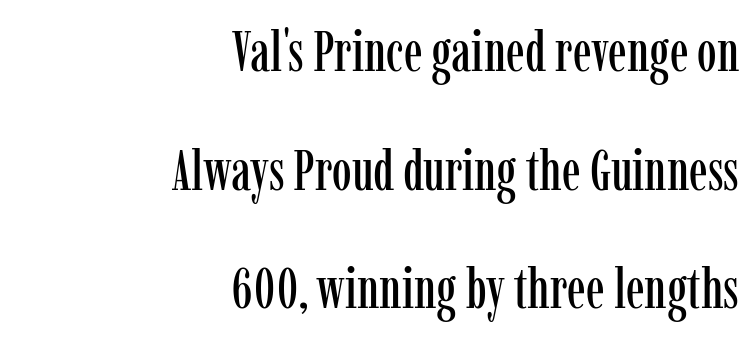
The zone under the glyphs is completely vacant. Tracking here is standard; glyphs follow each other at the usual distance. This sample has the flowing, uneven cadence of proportional lettering. The paragraph has a hard right edge and a soft left edge. Each letter's strokes conclude with small projecting serifs.
